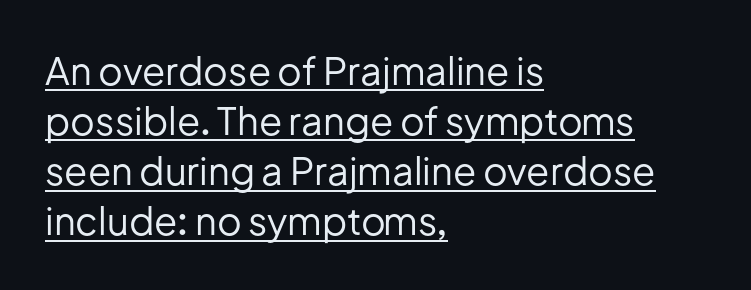
{"serif": "no", "italic": "no", "bold": "no", "weight": "regular", "width": "normal", "stroke_contrast": "low", "x_height": "medium", "monospaced": "no", "underline": "yes", "align": "left", "line_spacing": "normal", "line_spacing_ratio": 1.32, "letter_spacing": "normal", "letter_spacing_em": 0.0, "glyph_px": 38}
